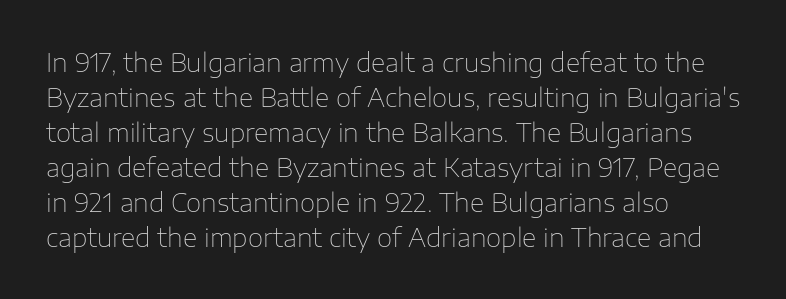
Nobody drew a line under any word here. The passage is arranged the way most books set body copy — flush left. Is the stroke heavy? The answer is a plain regular-or-lighter. Nobody touched the tracking dial on this one. A roman cut, with each character standing at attention. The space between consecutive lines is moderate.
